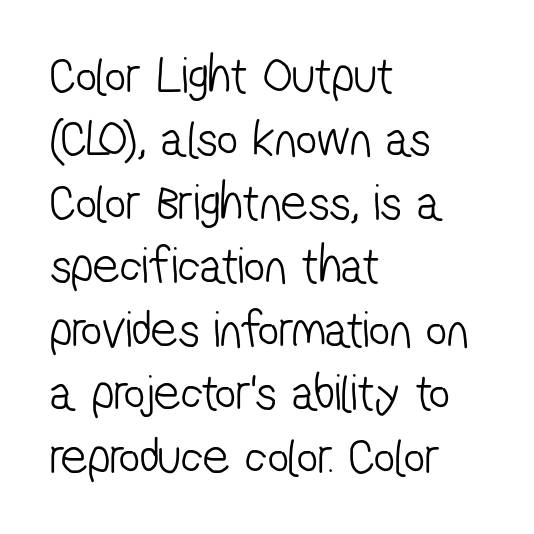
Q: Is the text bold? A: No.
Q: Is the typeface a serif or a sans-serif typeface? A: Sans-serif.
Q: Is the text underlined? A: No.
Q: How is the paragraph aligned? A: Left-aligned.
Q: Is the spacing between letters normal or unusually wide? A: Normal.
Q: Width (condensed, normal, or wide)? A: Condensed.
Q: Stroke contrast? A: Low.
Q: x-height? A: Medium.
Q: Monospaced? A: No.
